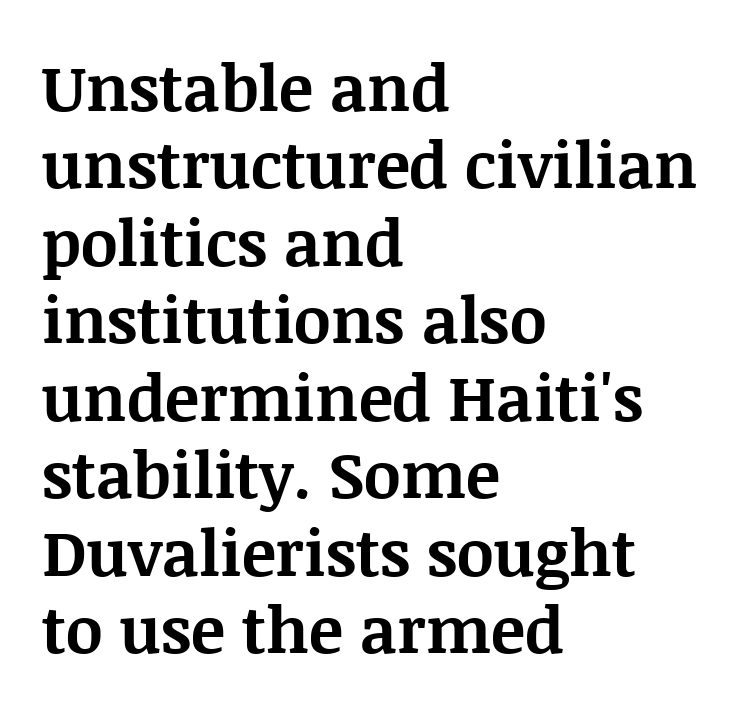
The image shows 64 px bold serif type, upright; set left-aligned, line spacing 1.21x, normal letter spacing, not underlined; medium stroke contrast and a large x-height.
